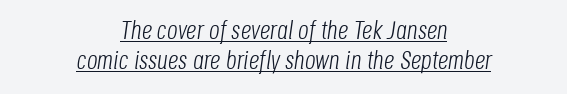
The image shows 26 px text type, italic (leaning right); set centered, tight line spacing (1.15x), normal letter spacing, underlined.
